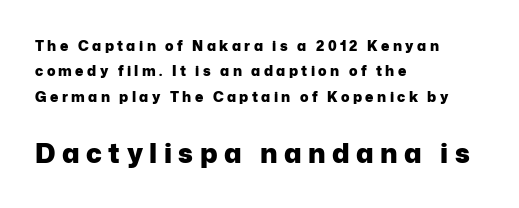
Q: Is the text bold? A: Yes.
Q: Is the text italic (slanted)? A: No, it is upright.
Q: Is the text underlined? A: No.
Q: How is the paragraph aligned? A: Left-aligned.
Q: Is the spacing between letters normal or unusually wide? A: Unusually wide.
Q: Which block of text is set in a larger size, the first (top) or the second (bottom)? A: The second (bottom) one.
